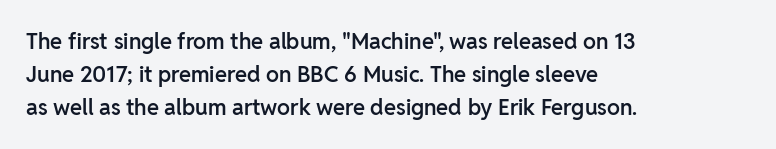
{"italic": "no", "bold": "semi", "underline": "no", "align": "left", "line_spacing": "normal", "line_spacing_ratio": 1.51, "letter_spacing": "normal", "letter_spacing_em": 0.0, "glyph_px": 22}
